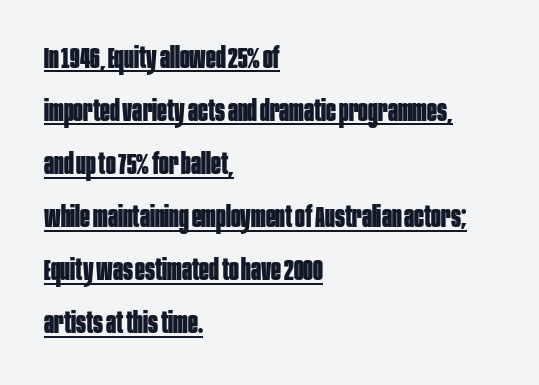
The image shows 29 px bold, condensed sans-serif type, upright; set left-aligned, line spacing 1.83x, normal letter spacing, underlined; low stroke contrast and a large x-height.
